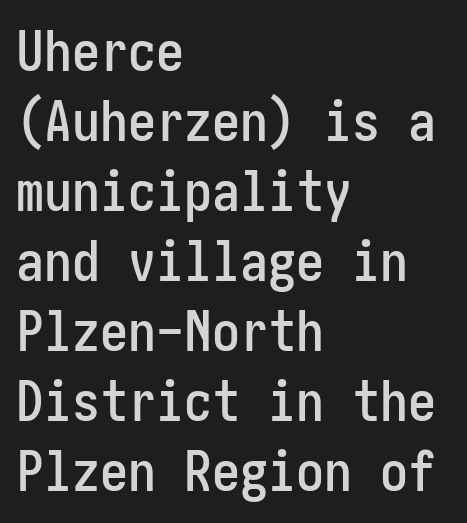
{"serif": "no", "italic": "no", "width": "condensed", "stroke_contrast": "low", "x_height": "medium", "underline": "no", "align": "left", "line_spacing": "normal", "line_spacing_ratio": 1.25, "letter_spacing": "normal", "letter_spacing_em": 0.0, "glyph_px": 56}
